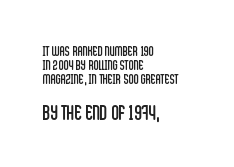
The image shows 21 px text type, upright; set left-aligned, tight line spacing (0.99x), normal letter spacing, not underlined; the second (bottom) block is 1.5x larger.
